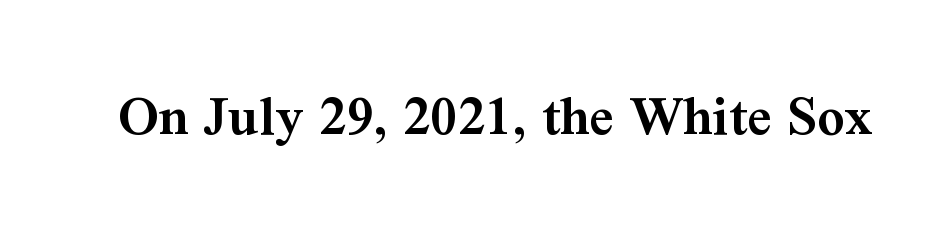
Q: Is the text bold? A: Semi-bold.
Q: Is the text italic (slanted)? A: No, it is upright.
Q: Is the typeface a serif or a sans-serif typeface? A: Serif.
Q: Is the text underlined? A: No.
Q: Is the spacing between letters normal or unusually wide? A: Normal.
Q: Width (condensed, normal, or wide)? A: Normal.
Q: Stroke contrast? A: Medium.
Q: x-height? A: Medium.
Q: Monospaced? A: No.
